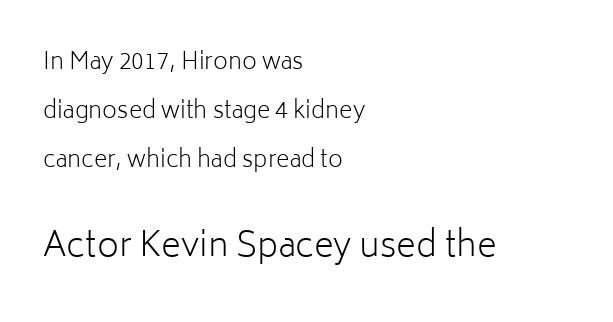
{"serif": "no", "italic": "no", "bold": "no", "weight": "light", "width": "normal", "stroke_contrast": "low", "x_height": "medium", "monospaced": "no", "underline": "no", "align": "left", "line_spacing": "loose", "line_spacing_ratio": 2.14, "letter_spacing": "normal", "letter_spacing_em": 0.0, "larger_block": "second", "size_ratio": 1.48, "glyph_px": 34}
